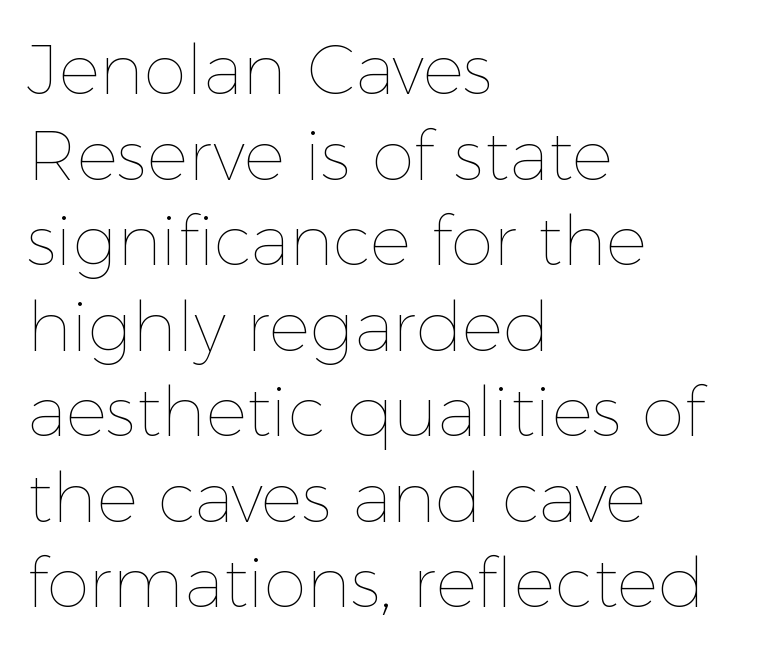
Q: Is the text bold? A: No.
Q: Is the text italic (slanted)? A: No, it is upright.
Q: Is the text underlined? A: No.
Q: How is the paragraph aligned? A: Left-aligned.
Q: Is the spacing between letters normal or unusually wide? A: Normal.
Q: Width (condensed, normal, or wide)? A: Normal.
Q: x-height? A: Medium.
Q: Monospaced? A: No.
